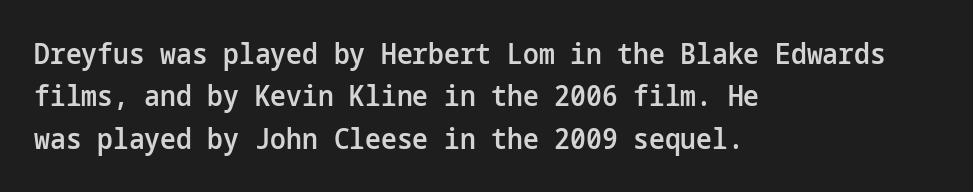
Q: Is the text bold? A: Semi-bold.
Q: Is the text italic (slanted)? A: No, it is upright.
Q: Is the typeface a serif or a sans-serif typeface? A: Sans-serif.
Q: Is the text underlined? A: No.
Q: How is the paragraph aligned? A: Left-aligned.
Q: Is the spacing between letters normal or unusually wide? A: Normal.
Q: Is the spacing between lines tight, normal or loose? A: Normal.
Q: Width (condensed, normal, or wide)? A: Normal.
Q: Stroke contrast? A: Low.
Q: x-height? A: Medium.
